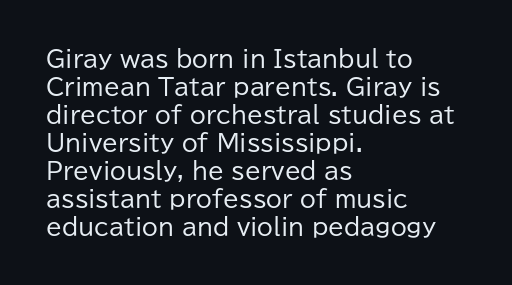
{"italic": "no", "bold": "no", "underline": "no", "align": "left", "line_spacing_ratio": 1.22, "letter_spacing": "normal", "letter_spacing_em": 0.0, "glyph_px": 23}
